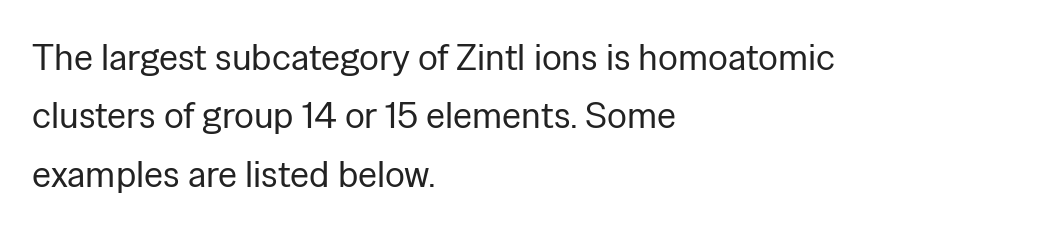
Note the varied advance widths — an 'i' is clearly narrower than an 'm'. A classic flush-left, rag-right setting is used for this passage. Caption: face not bold, strokes unweighted. The passage shown is typeset with a sans-serif family. There is no visible air inserted between adjacent glyphs.
